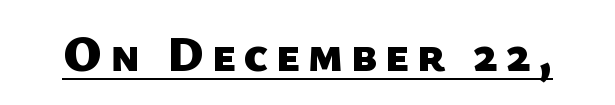
Q: Is the text bold? A: Yes.
Q: Is the typeface a serif or a sans-serif typeface? A: Sans-serif.
Q: Is the text underlined? A: Yes.
Q: Width (condensed, normal, or wide)? A: Normal.
Q: Stroke contrast? A: Low.
Q: x-height? A: Medium.
Q: Monospaced? A: No.
